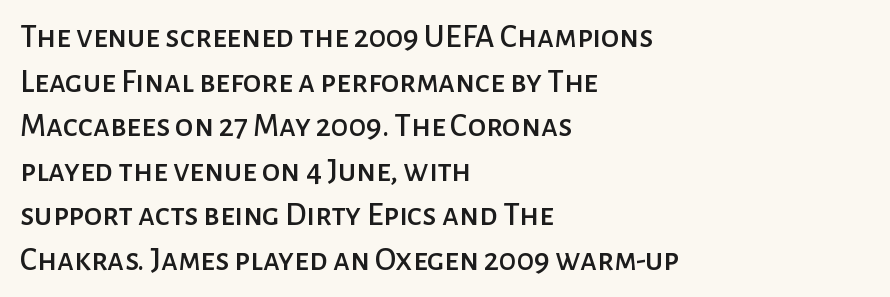
Descenders are the only things crossing below the line. These lines sit exactly where default settings would place them. Check where the strokes stop: nothing finishes them off — pure sans. Reading down the block, your eye returns to a fixed left position each line. This is roman type, the default non-slanted kind. Caption: standard tracking, unaltered.
